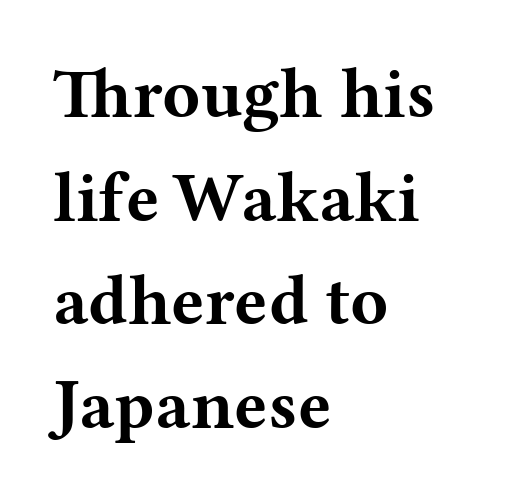
The image shows 70 px bold, wide serif type, upright; set left-aligned, normal line spacing (1.48x), normal letter spacing, not underlined; medium stroke contrast and a medium x-height.
